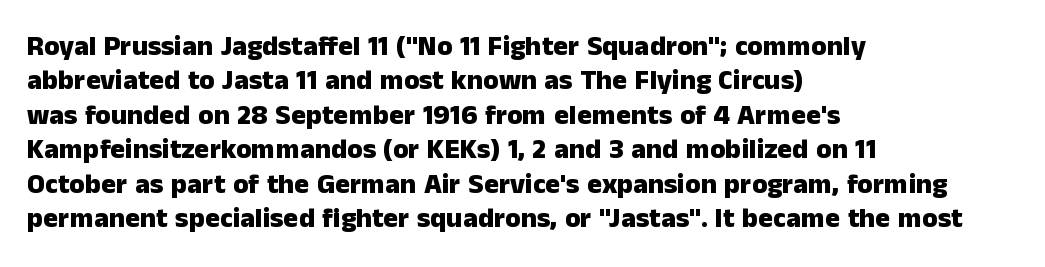
The image shows 28 px heavy sans-serif type, upright; set left-aligned, line spacing 1.23x, normal letter spacing, not underlined; low stroke contrast and a medium x-height.
